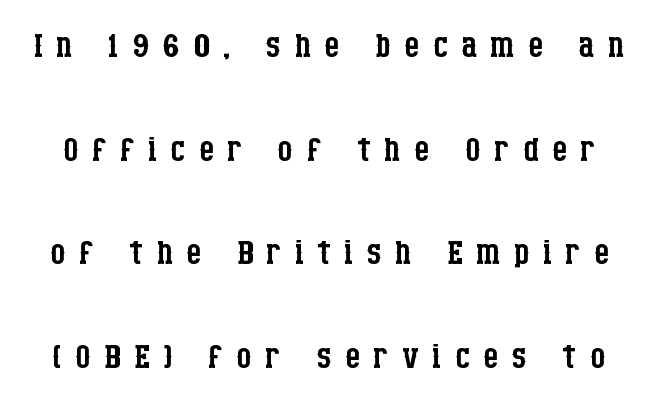
Q: Is the text bold? A: No.
Q: Is the text italic (slanted)? A: No, it is upright.
Q: Is the typeface a serif or a sans-serif typeface? A: Serif.
Q: Is the text underlined? A: No.
Q: Is the spacing between letters normal or unusually wide? A: Unusually wide.
Q: Is the spacing between lines tight, normal or loose? A: Loose.
Q: Width (condensed, normal, or wide)? A: Condensed.
Q: Stroke contrast? A: Low.
Q: x-height? A: Large.
Q: Monospaced? A: No.
